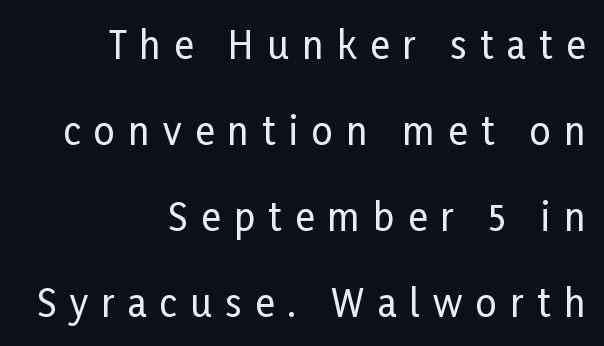
{"serif": "no", "italic": "no", "width": "condensed", "stroke_contrast": "low", "x_height": "medium", "monospaced": "no", "underline": "no", "align": "right", "line_spacing": "loose", "line_spacing_ratio": 2.32, "letter_spacing": "wide", "letter_spacing_em": 0.36, "glyph_px": 37}
